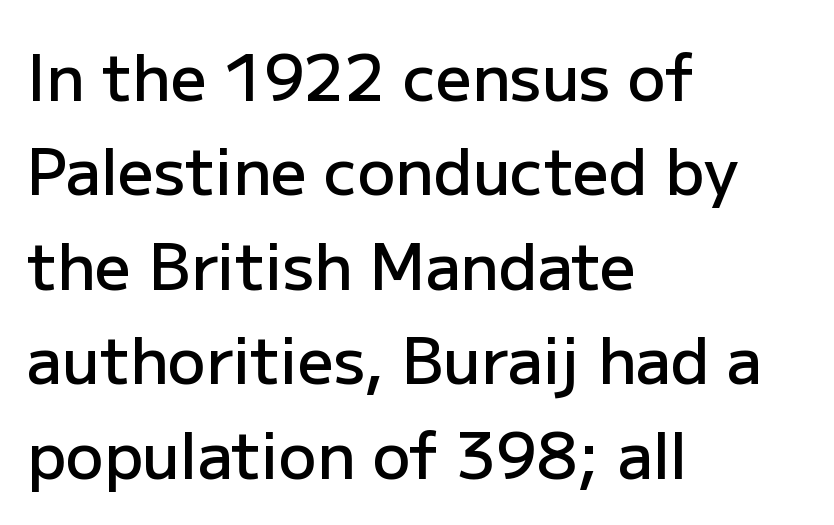
Q: Is the text bold? A: Semi-bold.
Q: Is the text italic (slanted)? A: No, it is upright.
Q: Is the typeface a serif or a sans-serif typeface? A: Sans-serif.
Q: Is the text underlined? A: No.
Q: How is the paragraph aligned? A: Left-aligned.
Q: Is the spacing between letters normal or unusually wide? A: Normal.
Q: Is the spacing between lines tight, normal or loose? A: Normal.
Q: Width (condensed, normal, or wide)? A: Normal.
Q: Stroke contrast? A: Low.
Q: x-height? A: Medium.
Q: Monospaced? A: No.
